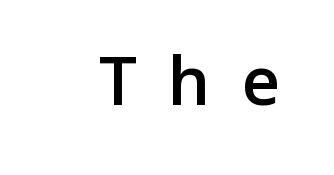
Q: Is the text bold? A: Semi-bold.
Q: Is the text italic (slanted)? A: No, it is upright.
Q: Is the typeface a serif or a sans-serif typeface? A: Sans-serif.
Q: Is the text underlined? A: No.
Q: Is the spacing between letters normal or unusually wide? A: Unusually wide.
Q: Width (condensed, normal, or wide)? A: Normal.
Q: Stroke contrast? A: Low.
Q: x-height? A: Medium.
Q: Monospaced? A: No.
